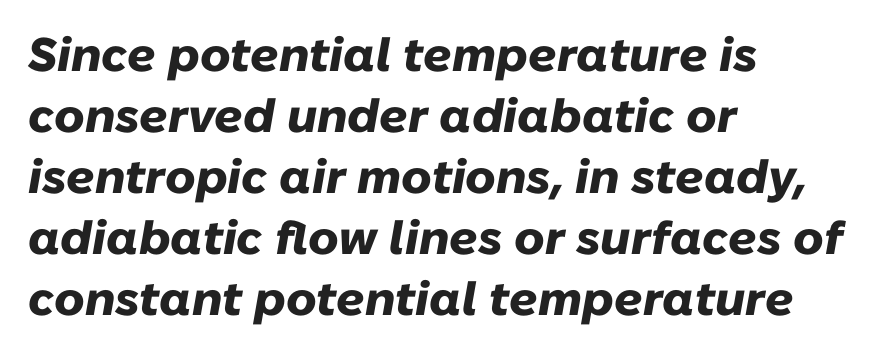
{"italic": "yes", "lean": "right", "slant_degrees": 10, "bold": "yes", "weight": "heavy", "width": "normal", "stroke_contrast": "low", "x_height": "medium", "monospaced": "no", "underline": "no", "align": "left", "line_spacing": "normal", "line_spacing_ratio": 1.3, "letter_spacing": "normal", "letter_spacing_em": 0.0, "glyph_px": 47}
